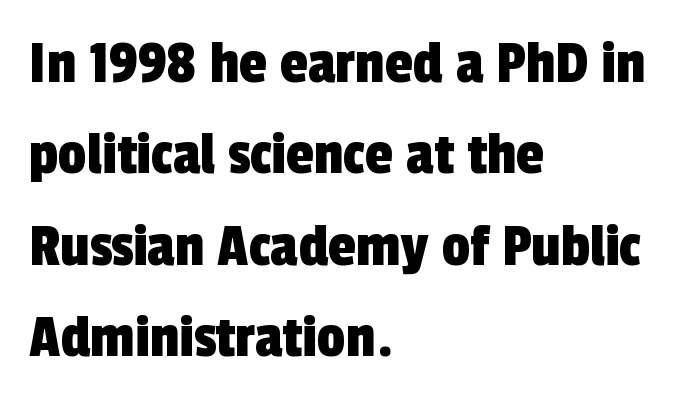
Q: Is the typeface a serif or a sans-serif typeface? A: Sans-serif.
Q: Is the text underlined? A: No.
Q: How is the paragraph aligned? A: Left-aligned.
Q: Is the spacing between letters normal or unusually wide? A: Normal.
Q: Is the spacing between lines tight, normal or loose? A: Normal.
Q: Width (condensed, normal, or wide)? A: Condensed.
Q: x-height? A: Medium.
Q: Monospaced? A: No.
